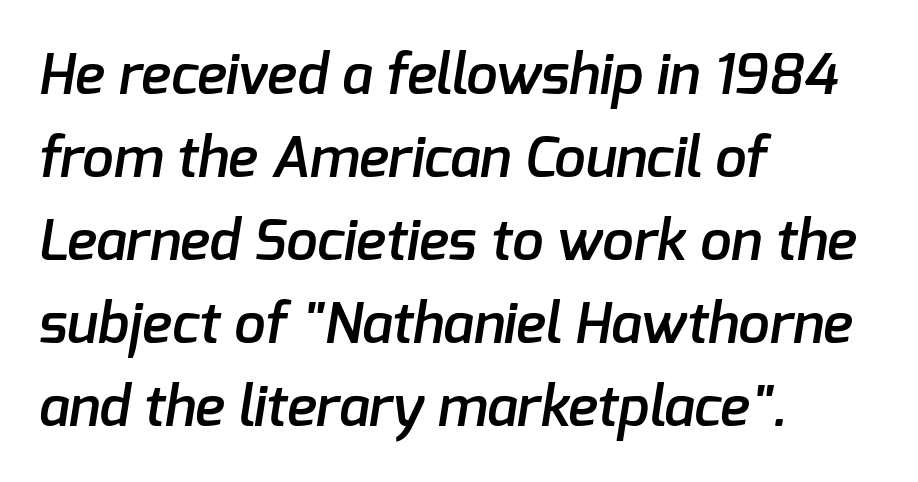
Varying glyph widths throughout — classic text-font behaviour. Look at the bottom of the vertical strokes: they stop flat, with no serifs. The space directly below the letters is spotless. Compared with an ordinary text face, these strokes are moderately heavier — a semibold.
